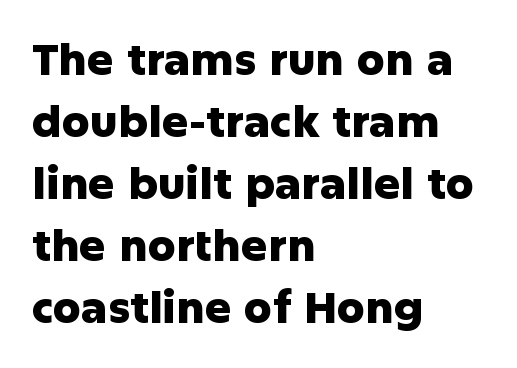
{"serif": "no", "italic": "no", "bold": "yes", "weight": "heavy", "width": "normal", "stroke_contrast": "low", "x_height": "medium", "monospaced": "no", "underline": "no", "align": "left", "line_spacing": "normal", "line_spacing_ratio": 1.41, "letter_spacing": "normal", "letter_spacing_em": 0.0, "glyph_px": 44}
